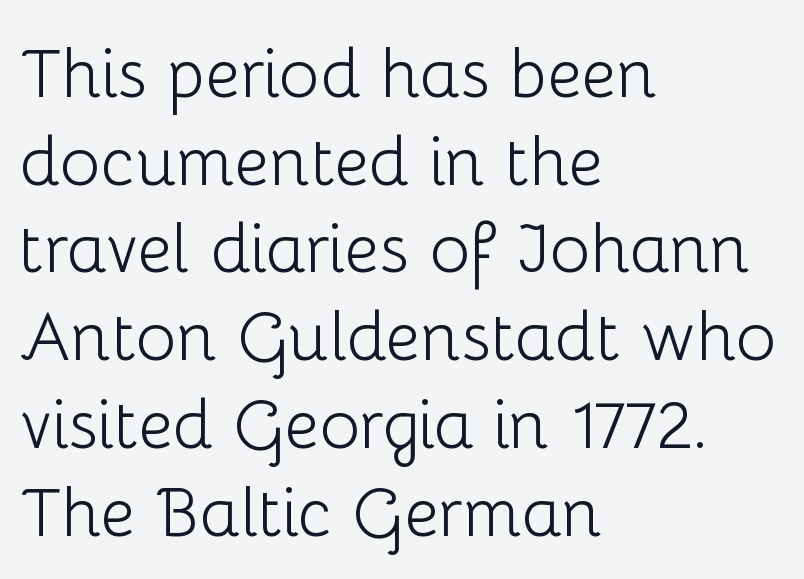
The image shows 68 px light sans-serif type, upright; set left-aligned, normal line spacing (1.29x), normal letter spacing, not underlined; low stroke contrast and a medium x-height.
